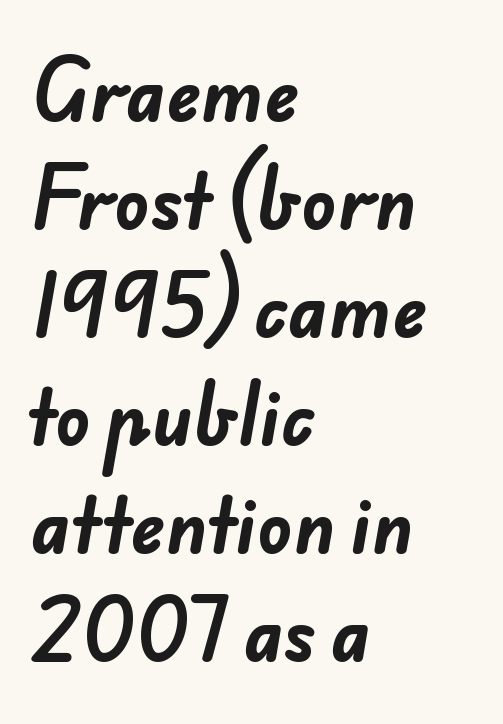
Is this a fixed-width face? No — the glyphs have proportional, varying widths. This is sans-serif lettering, the kind often seen on screens and signage. Heft: maximum for text — a bold. Short note: letters normally spaced. Normally led — the rows are evenly, conventionally spaced. These lines are set flush left with a ragged right edge.
